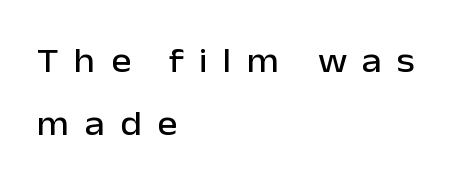
Q: Is the text italic (slanted)? A: No, it is upright.
Q: Is the typeface a serif or a sans-serif typeface? A: Sans-serif.
Q: Is the text underlined? A: No.
Q: How is the paragraph aligned? A: Left-aligned.
Q: Is the spacing between letters normal or unusually wide? A: Unusually wide.
Q: Width (condensed, normal, or wide)? A: Normal.
Q: Stroke contrast? A: Low.
Q: x-height? A: Medium.
Q: Monospaced? A: No.
